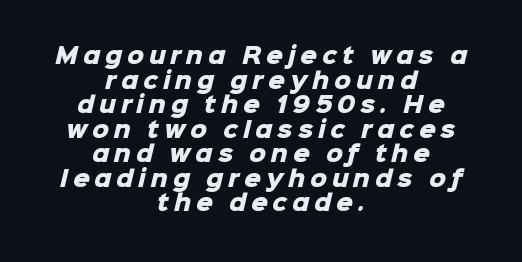
The paragraph has two soft edges and a firm central axis. Unmarked baselines from the first word to the last. Heavy, bold letterforms. Observe the wide spacing: letters keep a clear distance from each other.
